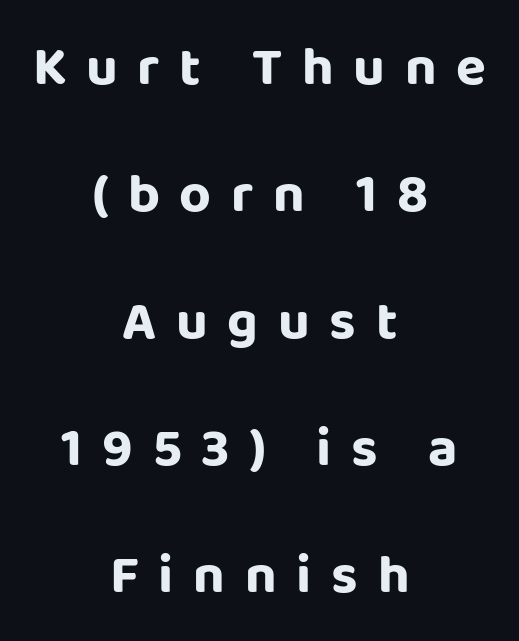
No feet cap the strokes, marking this as sans-serif type. Loosely led — the rows are spread out. Leftover space on each line is divided equally before and after the words. This rendering widens character spacing well past its baseline value.
